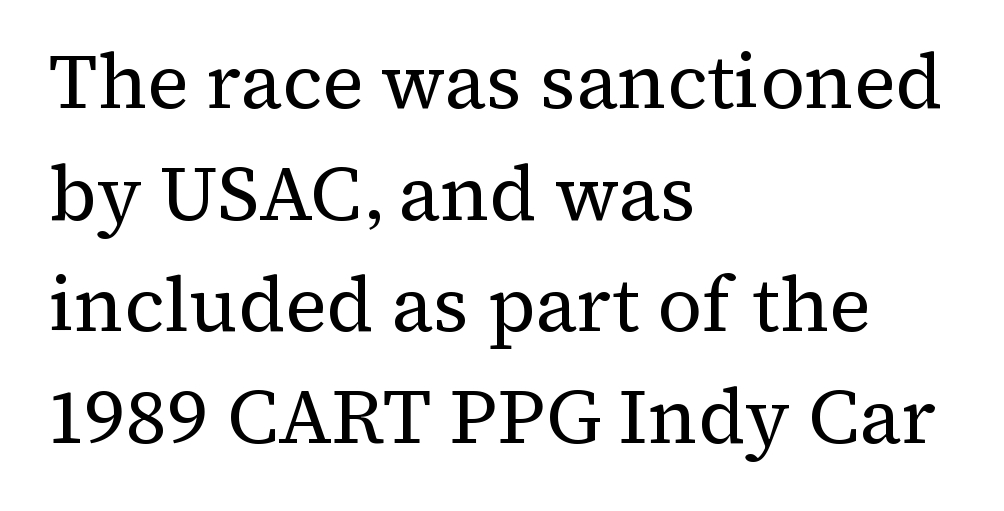
The image shows 77 px regular-weight serif type, upright; set left-aligned, normal line spacing (1.45x), normal letter spacing, not underlined; medium stroke contrast and a medium x-height.
